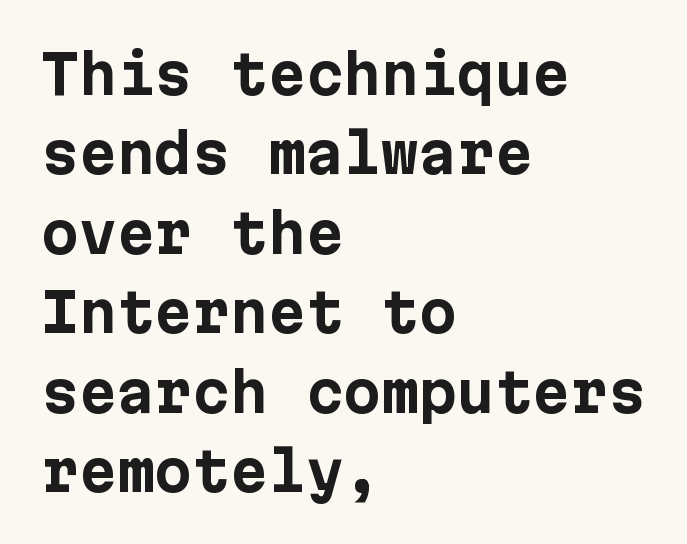
The strip under each line holds only bare page. Leftover space on each line is placed entirely after the last word. Its strokes are broad and dark, the hallmark of bold type. Glyph-to-glyph distance matches everyday printed text. The lettering stays uniformly vertical, giving the passage a roman look.
